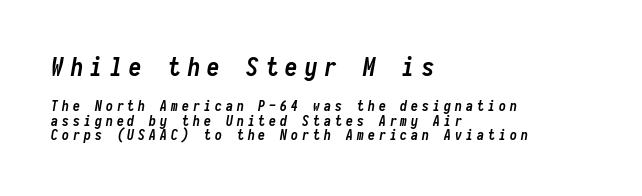
Q: Is the text bold? A: Yes.
Q: Is the text italic (slanted)? A: Yes, it leans right by about 10 degrees.
Q: Is the text underlined? A: No.
Q: How is the paragraph aligned? A: Left-aligned.
Q: Is the spacing between letters normal or unusually wide? A: Unusually wide.
Q: Is the spacing between lines tight, normal or loose? A: Tight.
Q: Which block of text is set in a larger size, the first (top) or the second (bottom)? A: The first (top) one.
